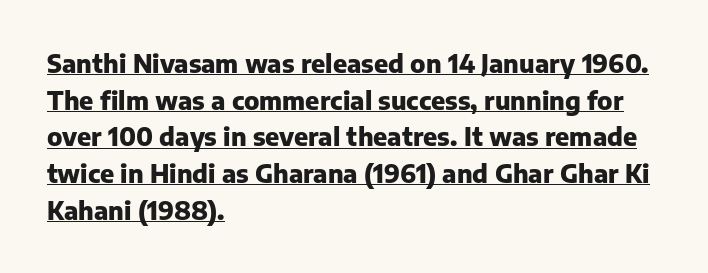
Caption: lettering with a line underneath. Alignment: flush left. In terms of leading, this rendering sits right in the middle. Students, note that the glyphs here touch the page at normal intervals. You'd pick this weight for a headline — it's a proper bold.
